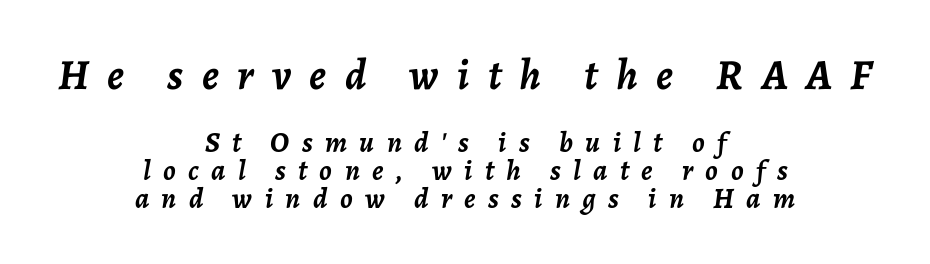
Q: Is the text bold? A: Yes.
Q: Is the text italic (slanted)? A: Yes, it leans right by about 7 degrees.
Q: Is the text underlined? A: No.
Q: How is the paragraph aligned? A: Centered.
Q: Is the spacing between letters normal or unusually wide? A: Unusually wide.
Q: Is the spacing between lines tight, normal or loose? A: Tight.
Q: Which block of text is set in a larger size, the first (top) or the second (bottom)? A: The first (top) one.
Q: Width (condensed, normal, or wide)? A: Normal.
Q: Stroke contrast? A: Low.
Q: x-height? A: Medium.
Q: Monospaced? A: No.
